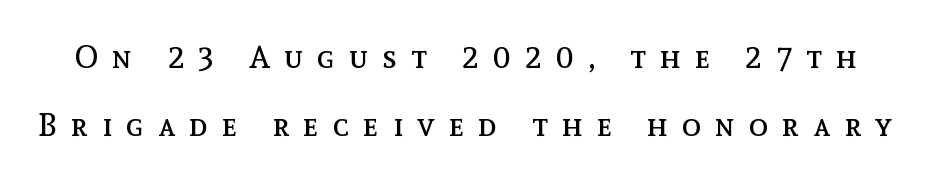
You could only call the tracking loose — the letters float apart. No extra ink here — the face is not bold. Think of a printed novel: that variable character pitch is what you see here. Notice the wide empty band between every row — that's loose leading.
